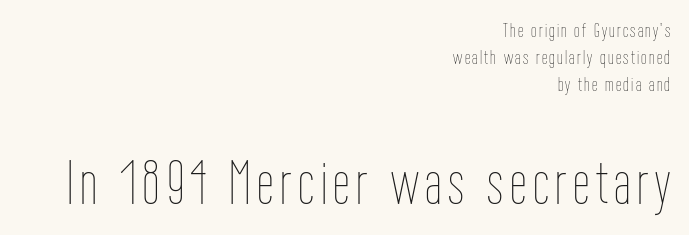
Q: Is the text bold? A: No.
Q: Is the text italic (slanted)? A: No, it is upright.
Q: Is the text underlined? A: No.
Q: How is the paragraph aligned? A: Right-aligned.
Q: Is the spacing between lines tight, normal or loose? A: Normal.
Q: Which block of text is set in a larger size, the first (top) or the second (bottom)? A: The second (bottom) one.
Q: Width (condensed, normal, or wide)? A: Condensed.
Q: Stroke contrast? A: Low.
Q: x-height? A: Medium.
Q: Monospaced? A: No.
